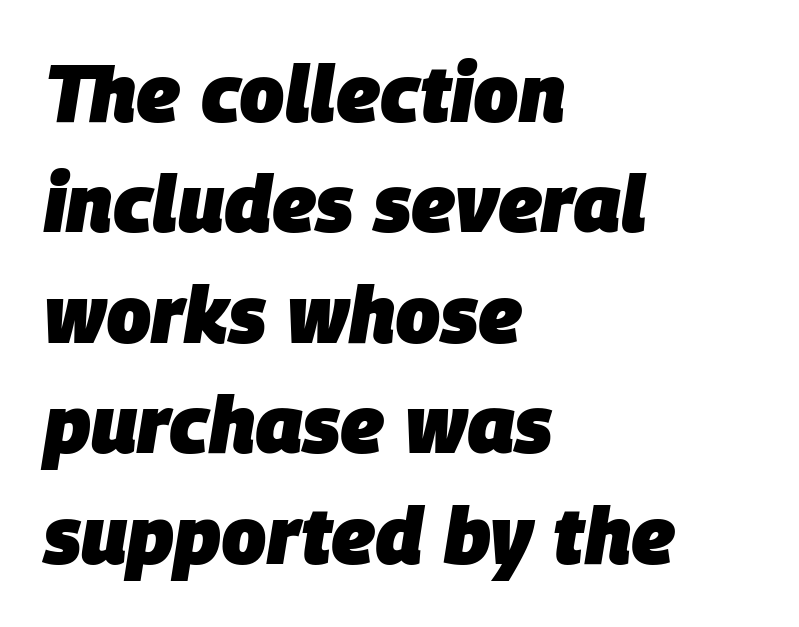
Q: Is the text bold? A: Yes.
Q: Is the text italic (slanted)? A: Yes, it leans right by about 9 degrees.
Q: Is the text underlined? A: No.
Q: How is the paragraph aligned? A: Left-aligned.
Q: Is the spacing between letters normal or unusually wide? A: Normal.
Q: Is the spacing between lines tight, normal or loose? A: Normal.
Q: Width (condensed, normal, or wide)? A: Normal.
Q: Stroke contrast? A: Low.
Q: x-height? A: Large.
Q: Monospaced? A: No.
